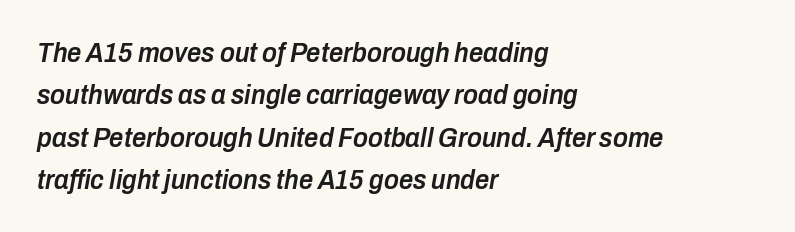
{"italic": "yes", "lean": "right", "slant_degrees": 10, "bold": "semi", "weight": "semibold", "width": "condensed", "stroke_contrast": "low", "x_height": "medium", "monospaced": "no", "underline": "no", "align": "left", "line_spacing": "normal", "line_spacing_ratio": 1.51, "letter_spacing": "normal", "letter_spacing_em": 0.0, "glyph_px": 28}
